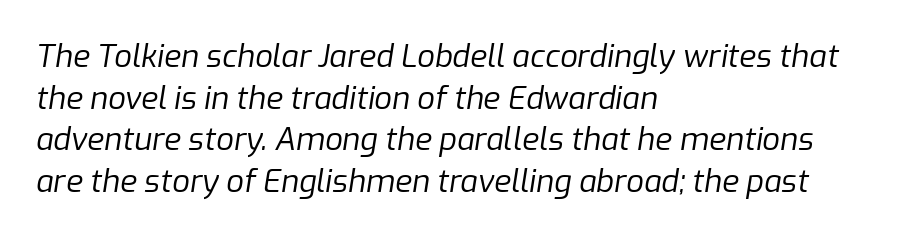
In terms of letterspacing, this is plain default setting. Layout note: lines flush left. Descenders are the only things crossing below the line. Note the varied advance widths — an 'i' is clearly narrower than an 'm'. A normal amount of white space separates one row of letters from the next.
